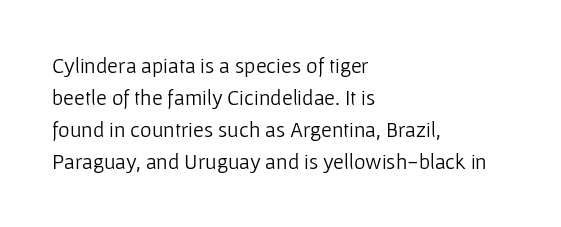
{"italic": "no", "bold": "no", "underline": "no", "align": "left", "line_spacing": "normal", "line_spacing_ratio": 1.46, "letter_spacing": "normal", "letter_spacing_em": 0.0, "glyph_px": 22}
